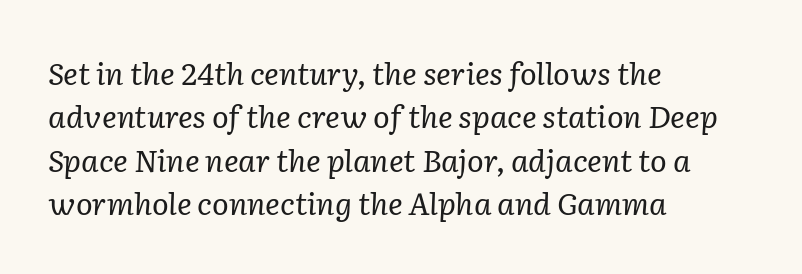
The passage shown has conventional tracking throughout. The line-height multiplier appears to be the usual default. Casual observation: everything's shoved over to the left. Each stroke keeps to a modest, everyday thickness or less. If you drew a line through each stem, it would be angled. Observe the serifs anchoring each vertical stroke in this sample.
